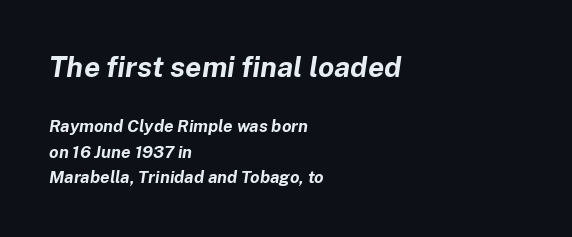
{"italic": "yes", "lean": "right", "slant_degrees": 8, "bold": "yes", "weight": "bold", "width": "normal", "stroke_contrast": "low", "x_height": "medium", "monospaced": "no", "underline": "no", "align": "left", "line_spacing": "normal", "line_spacing_ratio": 1.49, "letter_spacing": "normal", "letter_spacing_em": 0.0, "larger_block": "first", "size_ratio": 1.71, "glyph_px": 29}
